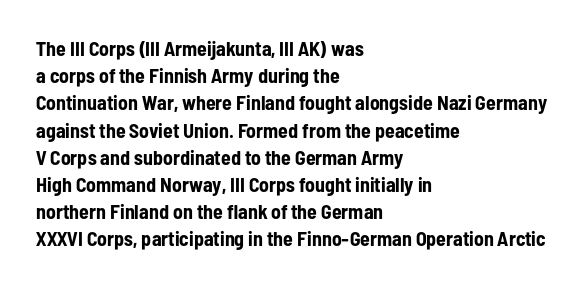
Vertical strokes here are truly vertical. Line spacing here is normal. The rendering anchors every line to the left-hand side. Short note: letters normally spaced. Has an underline been added? It has not. The sample has been set heavy, in full bold.
